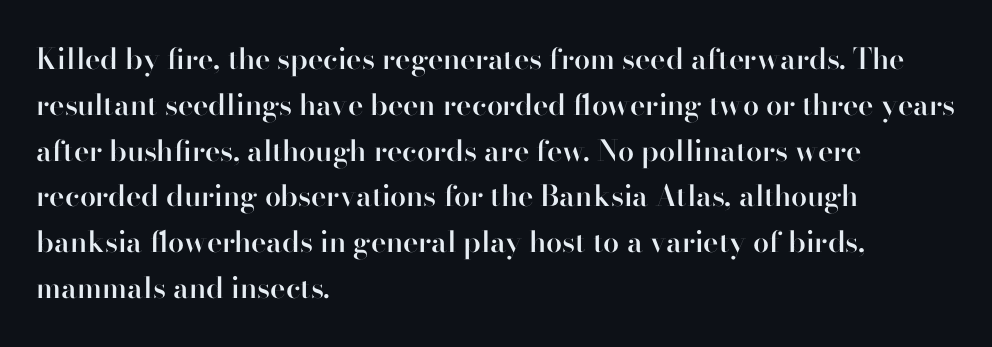
{"serif": "no", "italic": "no", "bold": "semi", "weight": "semibold", "width": "normal", "stroke_contrast": "high", "x_height": "small", "monospaced": "no", "underline": "no", "align": "left", "line_spacing": "normal", "line_spacing_ratio": 1.58, "letter_spacing": "normal", "letter_spacing_em": 0.0, "glyph_px": 29}
